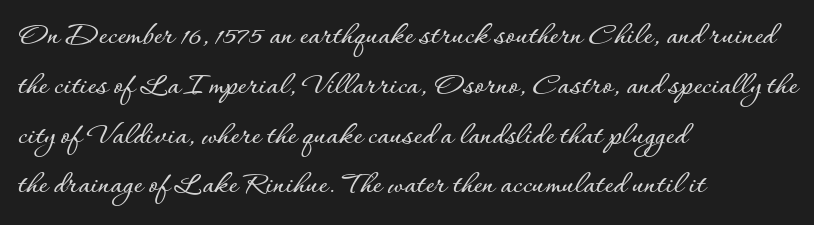
Visually the block forms a straight wall on the left and a jagged coastline on the right. The baseline area is clear. Tracking here is standard; glyphs follow each other at the usual distance. Looks like regular typesetting: each glyph gets only the width it needs.
